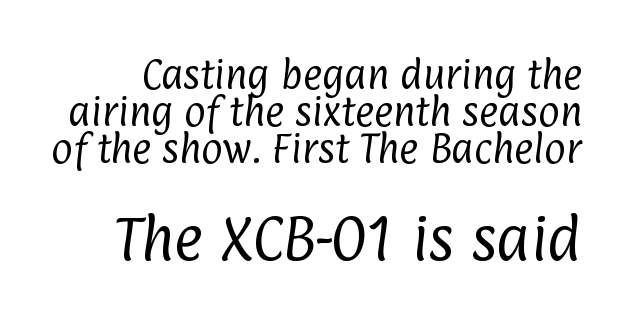
Q: Is the text bold? A: No.
Q: Is the typeface a serif or a sans-serif typeface? A: Sans-serif.
Q: Is the text underlined? A: No.
Q: Is the spacing between letters normal or unusually wide? A: Normal.
Q: Is the spacing between lines tight, normal or loose? A: Tight.
Q: Which block of text is set in a larger size, the first (top) or the second (bottom)? A: The second (bottom) one.
Q: Width (condensed, normal, or wide)? A: Condensed.
Q: Stroke contrast? A: Low.
Q: x-height? A: Medium.
Q: Monospaced? A: No.
